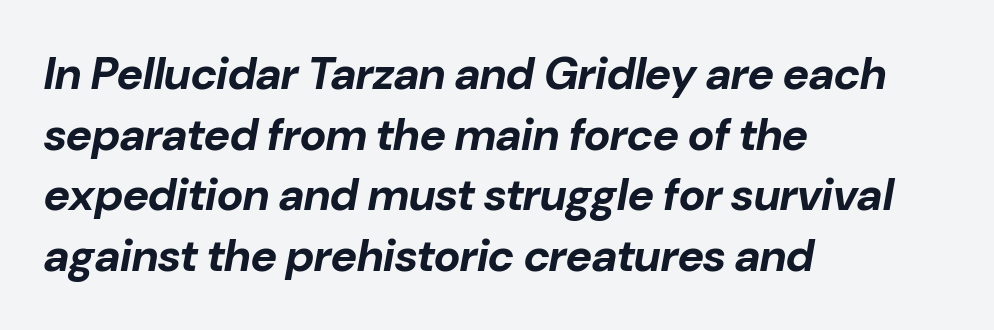
The string is rendered with underlining switched off. Horizontally, the lines are justified to the leading edge only. The passage shown is typed in a proportional face where columns would drift. The glyphs have the mass of a bold cut.
